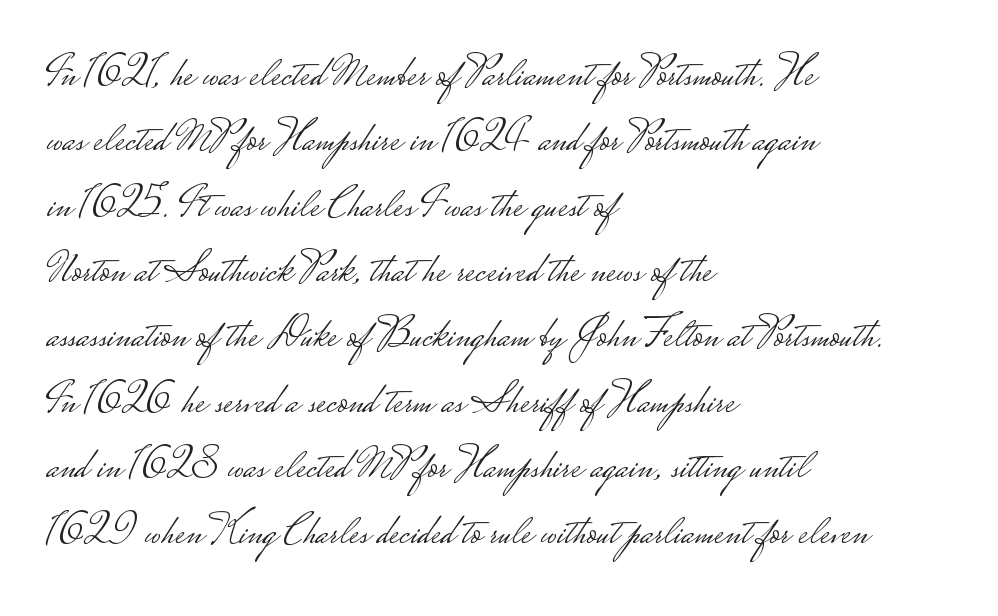
Anything drawn beneath the words? Only blank space. The line texture is even and compact thanks to regular tracking. Unbolded letterforms with no extra heft.
